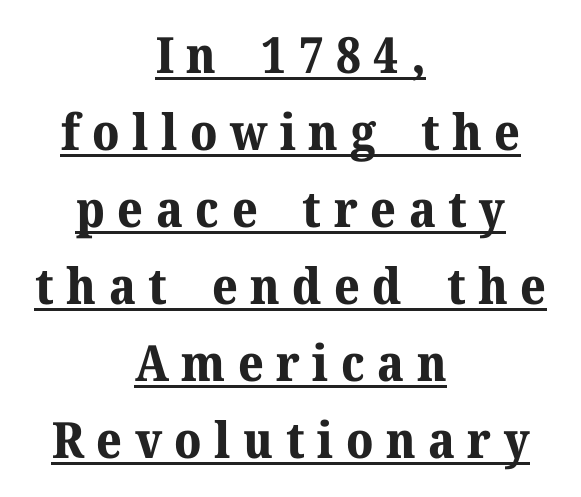
The image shows 50 px bold serif type, upright; set centered, normal line spacing (1.54x), unusually wide letter spacing (+0.25 em), underlined; medium stroke contrast and a medium x-height.
